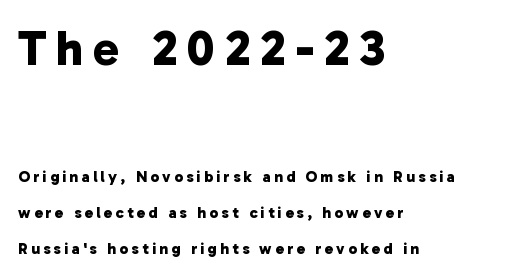
Each glyph is drawn with heavy, bold strokes. Vertical spacing — loose. The letters in the upper block stand taller than those in the block below. These lines stack with their left ends in a neat column. Caption: expanded tracking, letters set apart.
